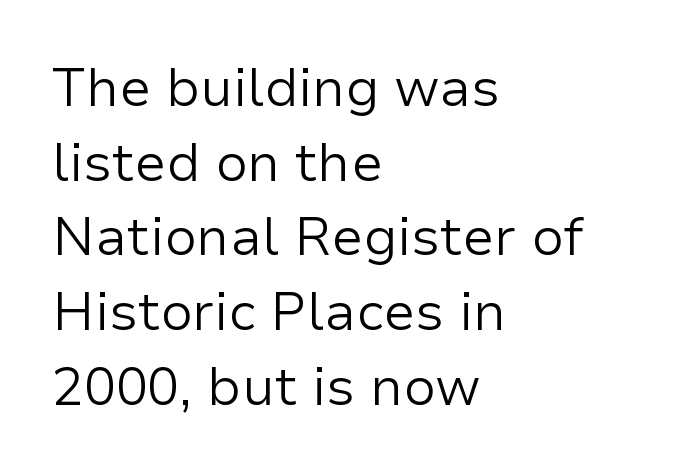
The image shows 53 px regular-weight sans-serif type, upright; set left-aligned, normal line spacing (1.41x), normal letter spacing, not underlined; low stroke contrast and a medium x-height.
